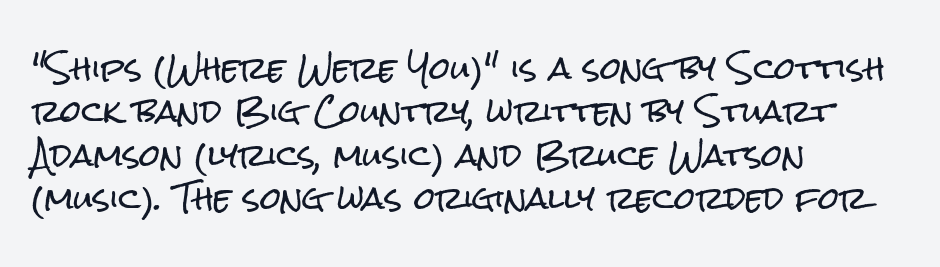
The image shows 30 px condensed sans-serif type, upright; set left-aligned, normal line spacing (1.45x), normal letter spacing, not underlined; low stroke contrast and a medium x-height.
